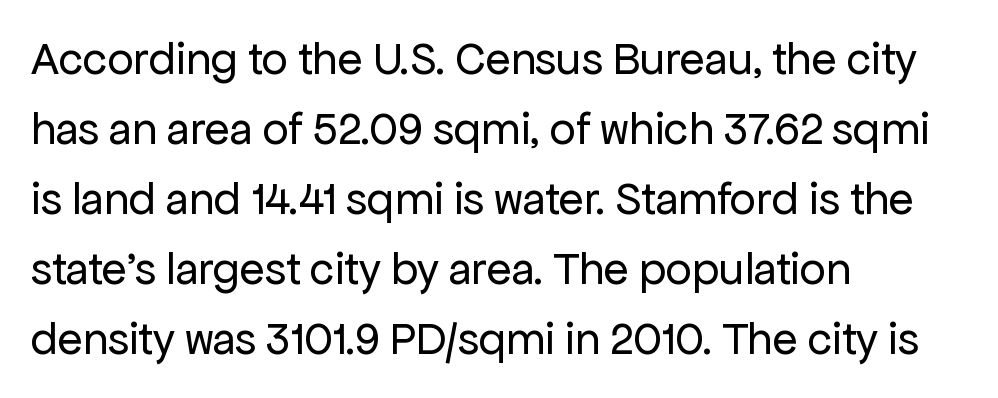
The image shows 46 px regular-weight sans-serif type, upright; set left-aligned, normal line spacing (1.52x), normal letter spacing, not underlined; low stroke contrast and a medium x-height.
